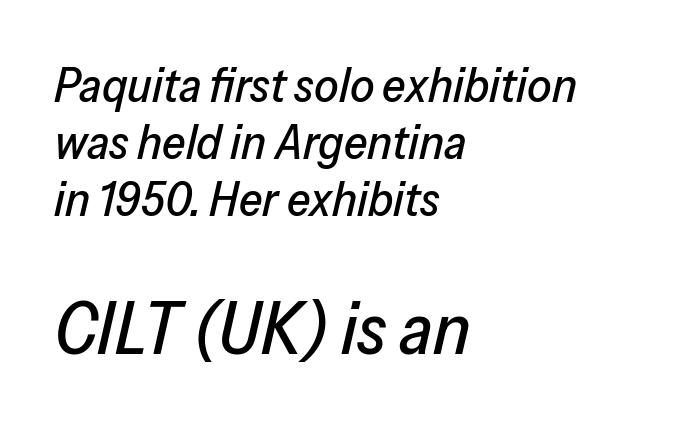
{"italic": "yes", "lean": "right", "slant_degrees": 13, "width": "normal", "stroke_contrast": "low", "x_height": "medium", "monospaced": "no", "underline": "no", "align": "left", "line_spacing_ratio": 1.19, "letter_spacing": "normal", "letter_spacing_em": 0.0, "larger_block": "second", "size_ratio": 1.5, "glyph_px": 72}
